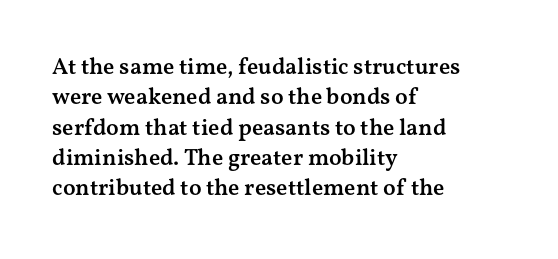
The image shows 23 px text type, upright; set left-aligned, normal line spacing (1.32x), normal letter spacing, not underlined.
